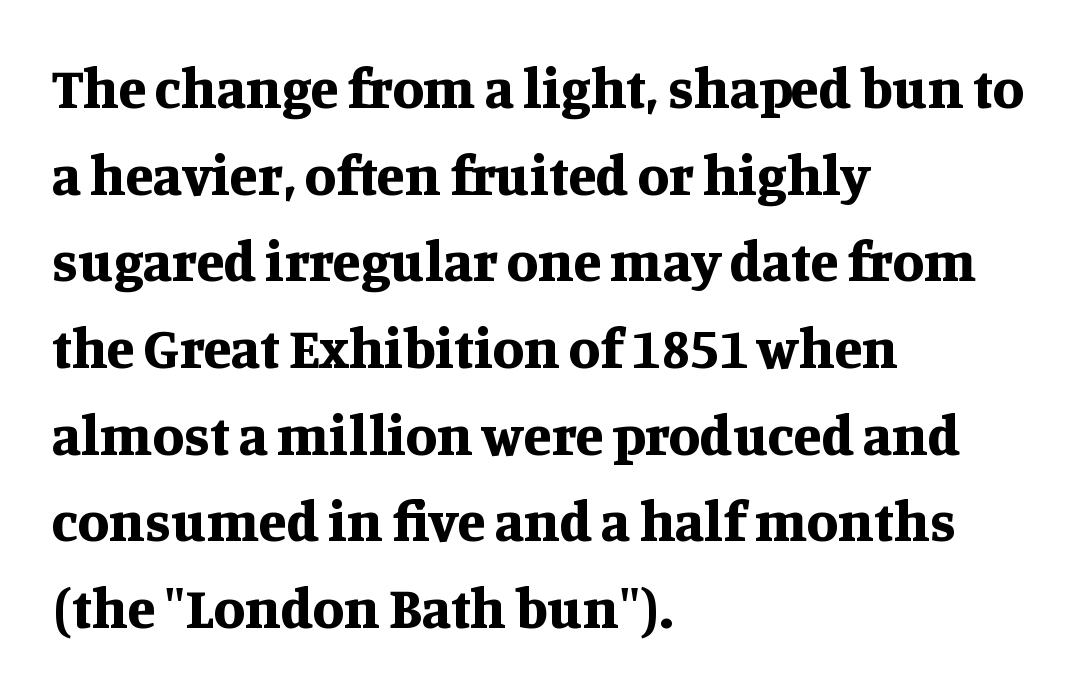
{"serif": "yes", "italic": "no", "bold": "yes", "weight": "bold", "width": "normal", "stroke_contrast": "medium", "x_height": "large", "monospaced": "no", "underline": "no", "align": "left", "line_spacing": "normal", "line_spacing_ratio": 1.52, "letter_spacing": "normal", "letter_spacing_em": 0.0, "glyph_px": 57}
